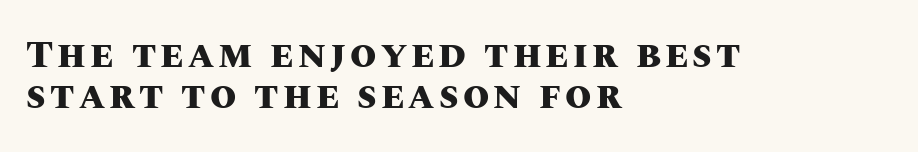
The image shows 38 px heavy type, upright; set left-aligned, tight line spacing (1.07x), not underlined; medium stroke contrast and a large x-height.
